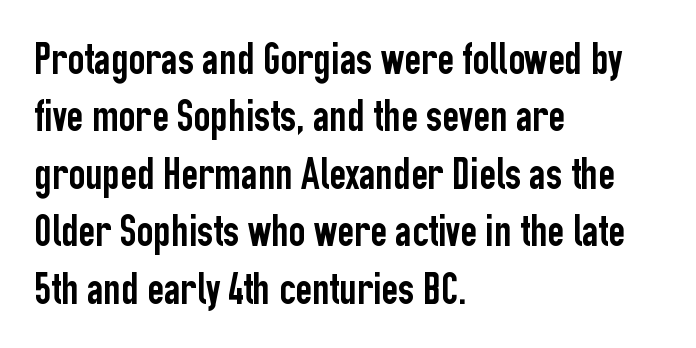
{"serif": "no", "italic": "no", "width": "condensed", "stroke_contrast": "low", "x_height": "medium", "monospaced": "no", "underline": "no", "align": "left", "line_spacing": "normal", "line_spacing_ratio": 1.25, "letter_spacing": "normal", "letter_spacing_em": 0.0, "glyph_px": 46}
